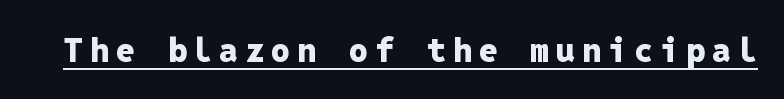
Q: Is the text bold? A: Yes.
Q: Is the text italic (slanted)? A: No, it is upright.
Q: Is the typeface a serif or a sans-serif typeface? A: Sans-serif.
Q: Is the text underlined? A: Yes.
Q: Is the spacing between letters normal or unusually wide? A: Unusually wide.
Q: Width (condensed, normal, or wide)? A: Normal.
Q: Stroke contrast? A: Low.
Q: x-height? A: Medium.
Q: Monospaced? A: Yes.
